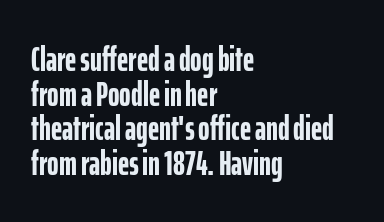
The lettering stays uniformly vertical, giving the passage a roman look. Default kerning and tracking; the words read as compact shapes. Typeset ragged right — the left edge is the straight one. Underlining? Definitely not there. The passage shown is typed in a proportional face where columns would drift. The glyphs in this specimen are sans serif.
